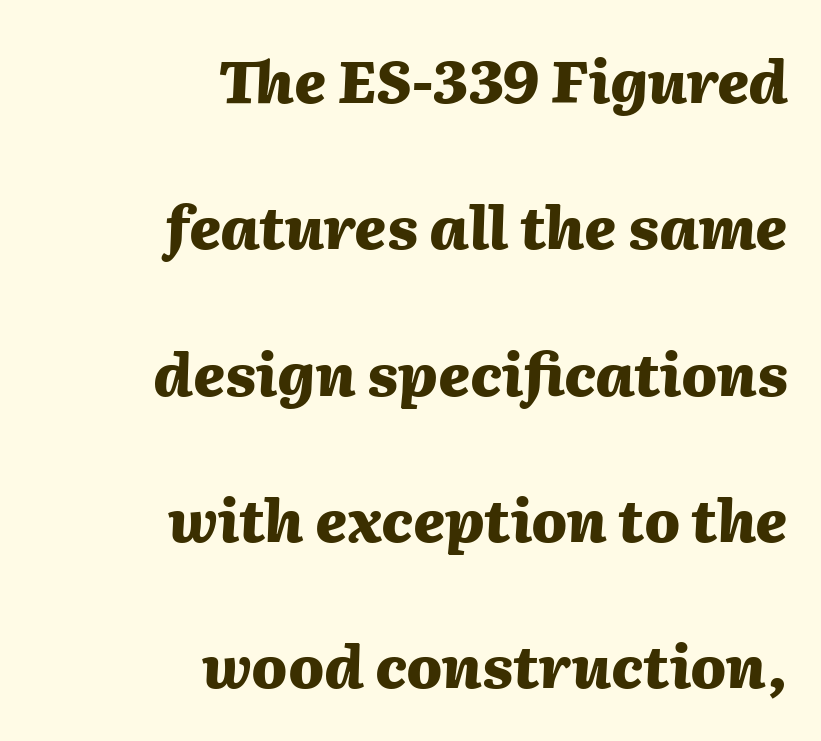
Slant detected: the letters are inclined. Glyph-to-glyph distance matches everyday printed text. Its strokes are broad and dark, the hallmark of bold type. The glyphs are unaccompanied by any horizontal stroke below them.
